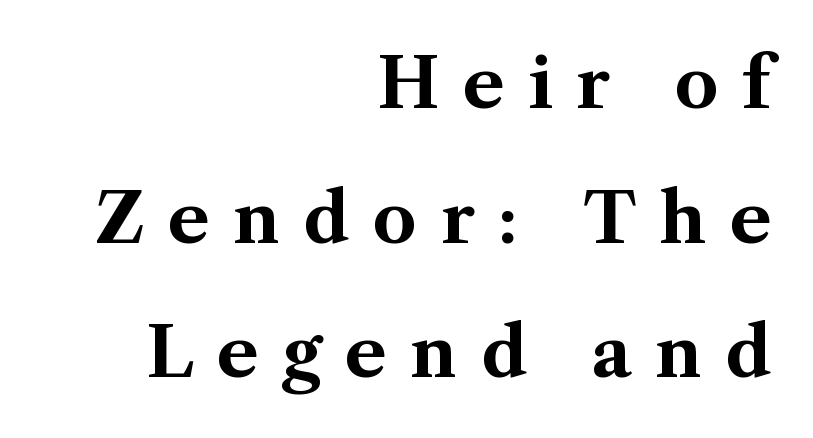
{"serif": "yes", "italic": "no", "bold": "yes", "weight": "bold", "width": "normal", "stroke_contrast": "medium", "x_height": "medium", "monospaced": "no", "underline": "no", "align": "right", "line_spacing": "loose", "line_spacing_ratio": 1.98, "letter_spacing": "wide", "letter_spacing_em": 0.35, "glyph_px": 68}
